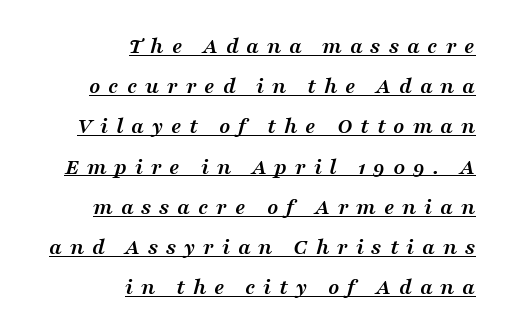
{"italic": "yes", "lean": "right", "slant_degrees": 16, "bold": "yes", "underline": "yes", "align": "right", "line_spacing_ratio": 1.75, "letter_spacing": "wide", "letter_spacing_em": 0.34, "glyph_px": 23}
